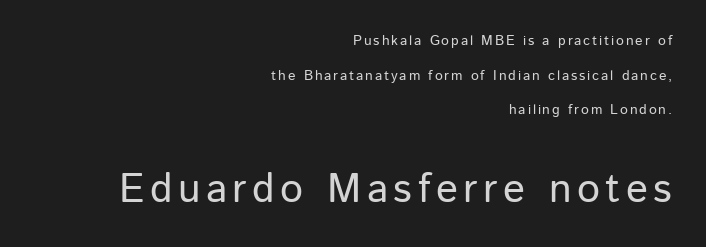
Q: Is the text italic (slanted)? A: No, it is upright.
Q: Is the typeface a serif or a sans-serif typeface? A: Sans-serif.
Q: Is the text underlined? A: No.
Q: How is the paragraph aligned? A: Right-aligned.
Q: Is the spacing between lines tight, normal or loose? A: Loose.
Q: Which block of text is set in a larger size, the first (top) or the second (bottom)? A: The second (bottom) one.
Q: Width (condensed, normal, or wide)? A: Normal.
Q: Stroke contrast? A: Low.
Q: x-height? A: Medium.
Q: Monospaced? A: No.
